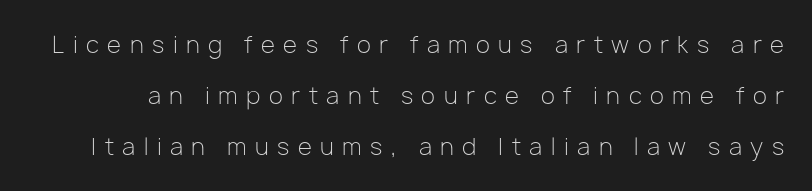
Q: Is the text bold? A: No.
Q: Is the text italic (slanted)? A: No, it is upright.
Q: Is the text underlined? A: No.
Q: Is the spacing between letters normal or unusually wide? A: Unusually wide.
Q: Is the spacing between lines tight, normal or loose? A: Loose.
